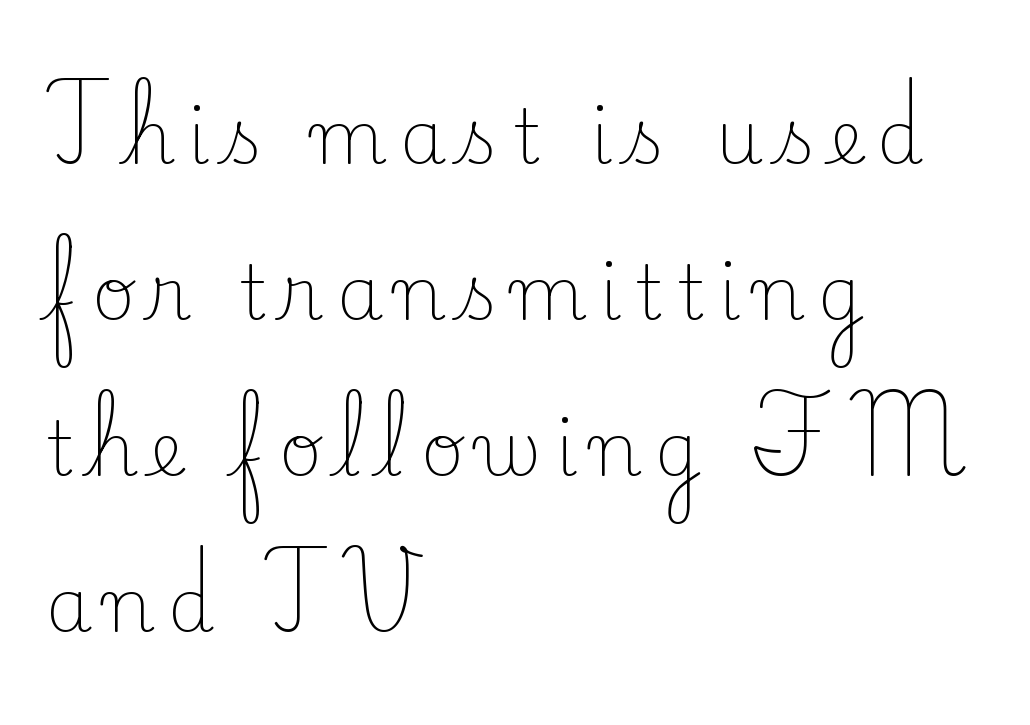
The image shows 74 px light serif type, upright; set left-aligned, loose line spacing (2.11x), not underlined; low stroke contrast and a small x-height.
